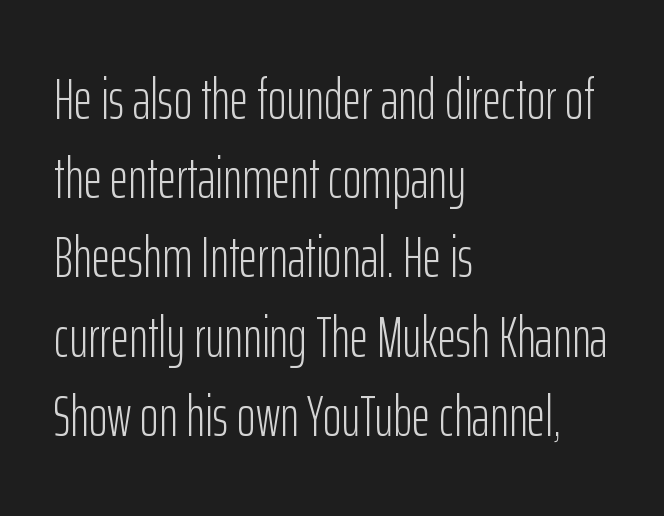
The image shows 57 px light, condensed sans-serif type, upright; set left-aligned, normal line spacing (1.39x), normal letter spacing, not underlined; low stroke contrast and a medium x-height.
